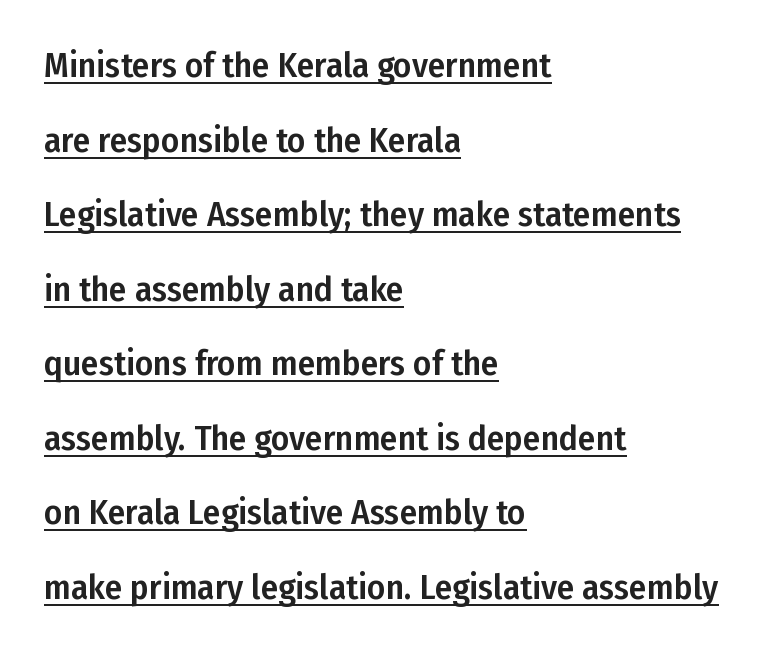
{"serif": "no", "italic": "no", "width": "condensed", "stroke_contrast": "low", "x_height": "medium", "monospaced": "no", "underline": "yes", "align": "left", "line_spacing": "loose", "line_spacing_ratio": 2.13, "letter_spacing": "normal", "letter_spacing_em": 0.0, "glyph_px": 35}
